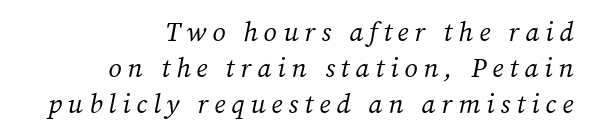
Q: Is the text bold? A: No.
Q: Is the text italic (slanted)? A: Yes, it leans right by about 12 degrees.
Q: Is the text underlined? A: No.
Q: How is the paragraph aligned? A: Right-aligned.
Q: Is the spacing between letters normal or unusually wide? A: Unusually wide.
Q: Is the spacing between lines tight, normal or loose? A: Normal.
